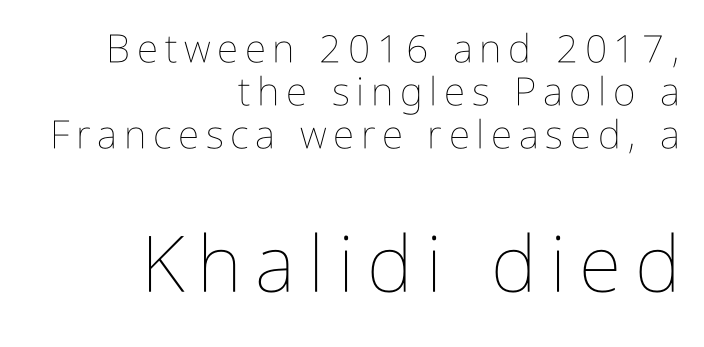
The image shows 78 px thin, condensed type, upright; set right-aligned, tight line spacing (1.1x), not underlined; the second (bottom) block is 2.0x larger; low stroke contrast and a medium x-height.
